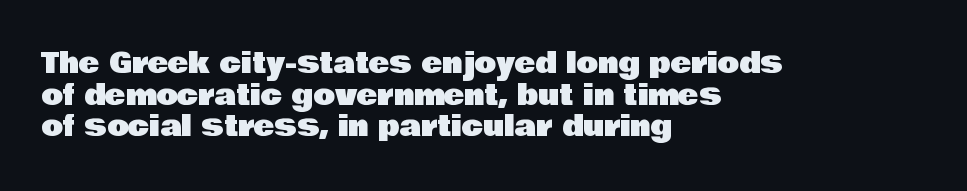
Q: Is the text italic (slanted)? A: No, it is upright.
Q: Is the typeface a serif or a sans-serif typeface? A: Sans-serif.
Q: Is the text underlined? A: No.
Q: How is the paragraph aligned? A: Left-aligned.
Q: Is the spacing between letters normal or unusually wide? A: Normal.
Q: Is the spacing between lines tight, normal or loose? A: Tight.
Q: Width (condensed, normal, or wide)? A: Normal.
Q: Stroke contrast? A: Low.
Q: x-height? A: Large.
Q: Monospaced? A: No.
